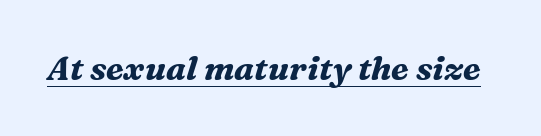
The image shows 33 px bold serif type, italic (leaning right); set normal letter spacing, underlined; medium stroke contrast and a medium x-height.
